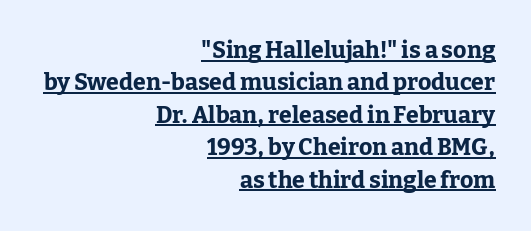
The image shows 23 px bold type, upright; set right-aligned, normal line spacing (1.41x), normal letter spacing, underlined.
